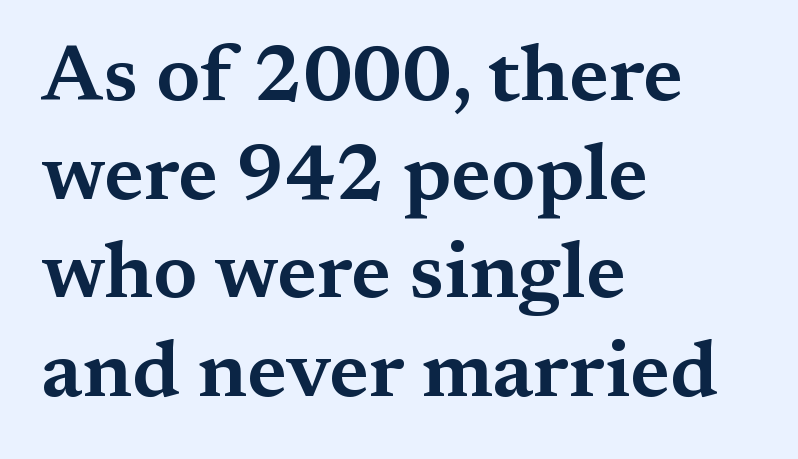
Small tapered or slab feet sit at the stroke ends, so this counts as serif. The strip under each line holds only bare page. The font's upright variant was chosen for this text. Here the designer chose a conventional face with non-uniform glyph widths.
